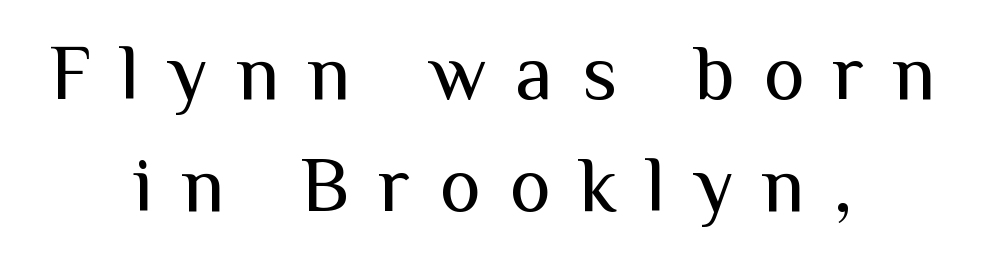
The face used here is proportionally spaced, like ordinary book or web type. Each new line begins a customary step beneath the previous one. Horizontally, the lines are justified to the midpoint only. Check under the words: just untouched page. Style check: upright. Typographically, this falls in the sans-serif category.
